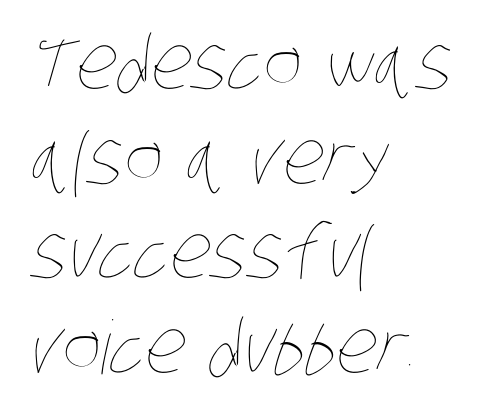
The image shows 74 px thin, condensed type; set left-aligned, normal line spacing (1.28x), normal letter spacing, not underlined; low stroke contrast and a large x-height.
